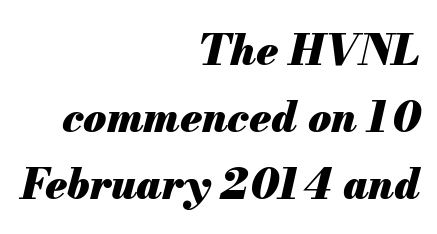
{"italic": "yes", "lean": "right", "slant_degrees": 13, "bold": "yes", "weight": "heavy", "width": "normal", "stroke_contrast": "medium", "x_height": "small", "monospaced": "no", "underline": "no", "align": "right", "line_spacing": "normal", "line_spacing_ratio": 1.6, "letter_spacing": "normal", "letter_spacing_em": 0.0, "glyph_px": 42}
